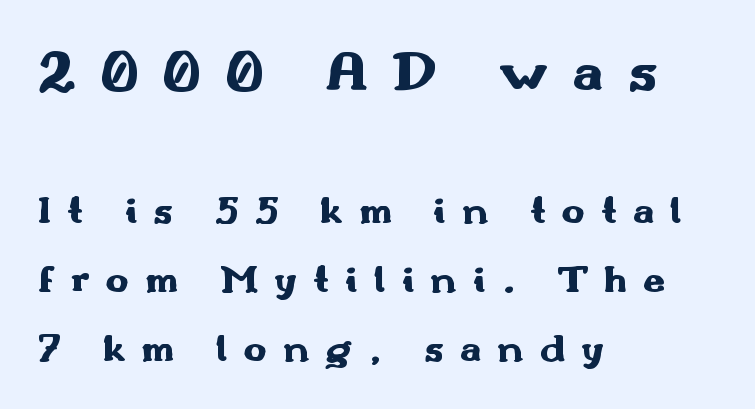
The image shows 58 px heavy, wide sans-serif type, upright; set left-aligned, line spacing 1.78x, unusually wide letter spacing (+0.41 em), not underlined; the first (top) block is 1.49x larger; medium stroke contrast and a small x-height.
